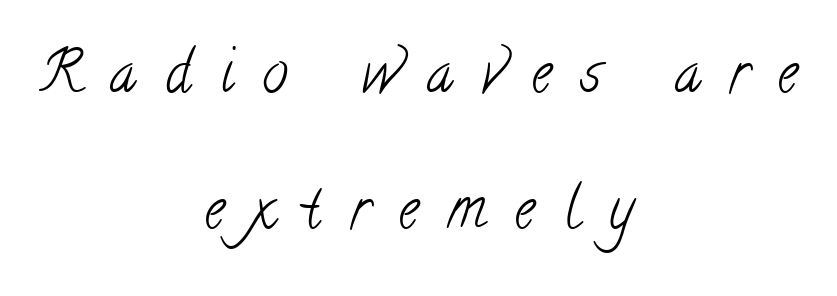
Q: Is the text bold? A: No.
Q: Is the text underlined? A: No.
Q: How is the paragraph aligned? A: Centered.
Q: Is the spacing between letters normal or unusually wide? A: Unusually wide.
Q: Is the spacing between lines tight, normal or loose? A: Loose.
Q: Width (condensed, normal, or wide)? A: Condensed.
Q: Stroke contrast? A: Low.
Q: x-height? A: Small.
Q: Monospaced? A: No.
